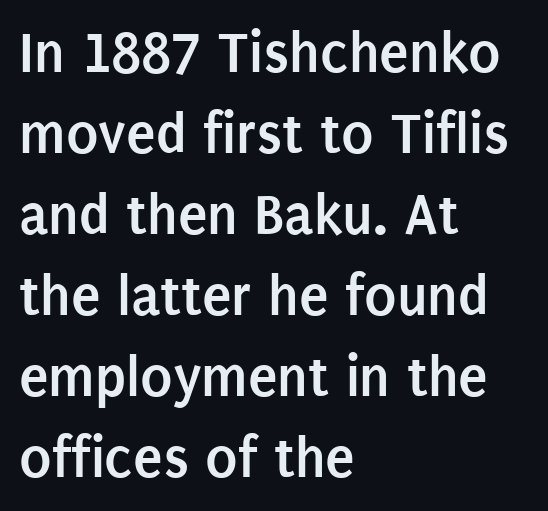
The image shows 60 px semibold, condensed sans-serif type, upright; set left-aligned, normal line spacing (1.35x), normal letter spacing, not underlined; low stroke contrast and a large x-height.
